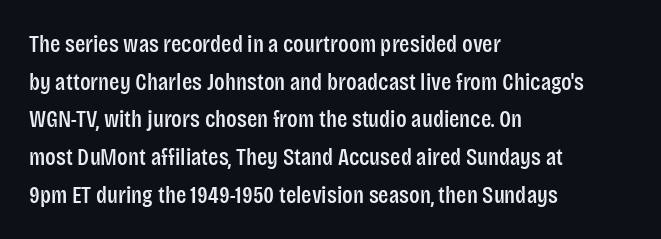
Students, observe: this is what conventionally led text looks like. When letters stand straight like this, we call the style roman or upright. Horizontally, the lines are justified to the leading edge only. The type is set solid horizontally, with unmodified tracking. The baseline area is clear.
